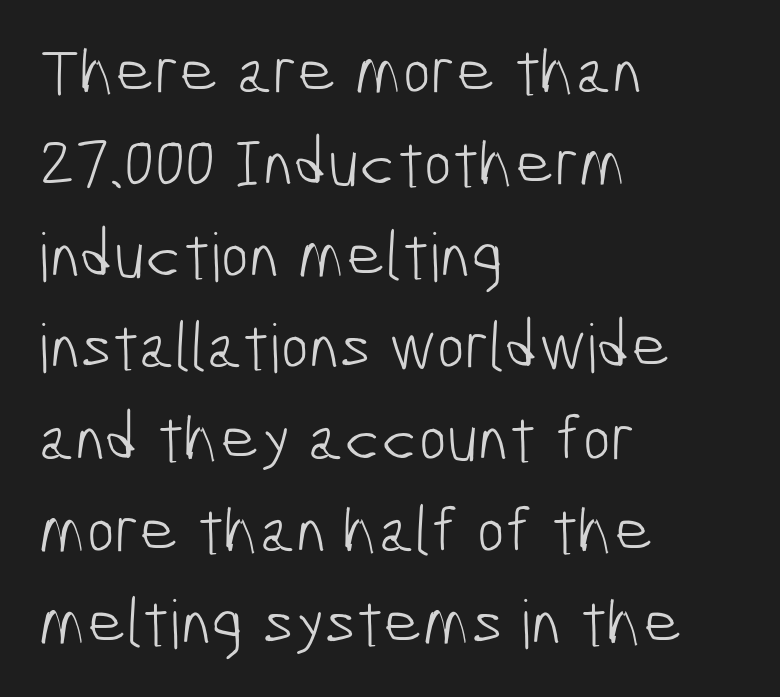
No extra ink here — the face is not bold. Does extra space separate the letters? No, they use regular spacing. The typeface chosen for these lines omits serifs. Just letters on the line, the space beneath them empty.
